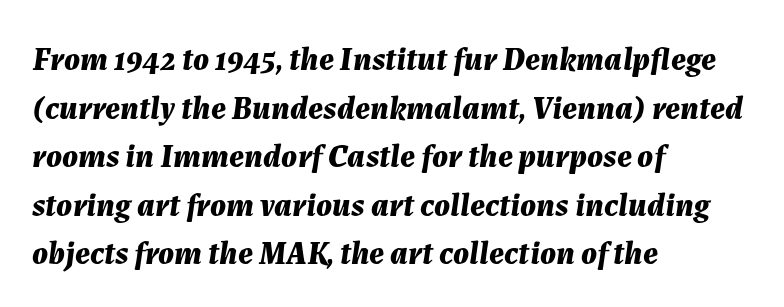
The image shows 33 px bold type, italic (leaning right); set left-aligned, normal line spacing (1.47x), normal letter spacing, not underlined; medium stroke contrast and a medium x-height.
